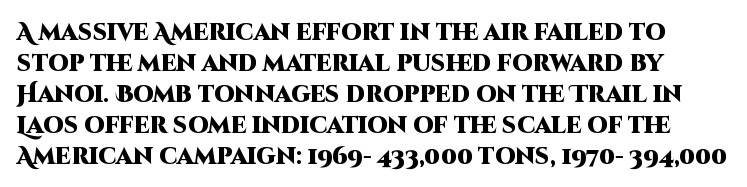
The image shows 23 px bold type, upright; set normal line spacing (1.35x), normal letter spacing, not underlined.
